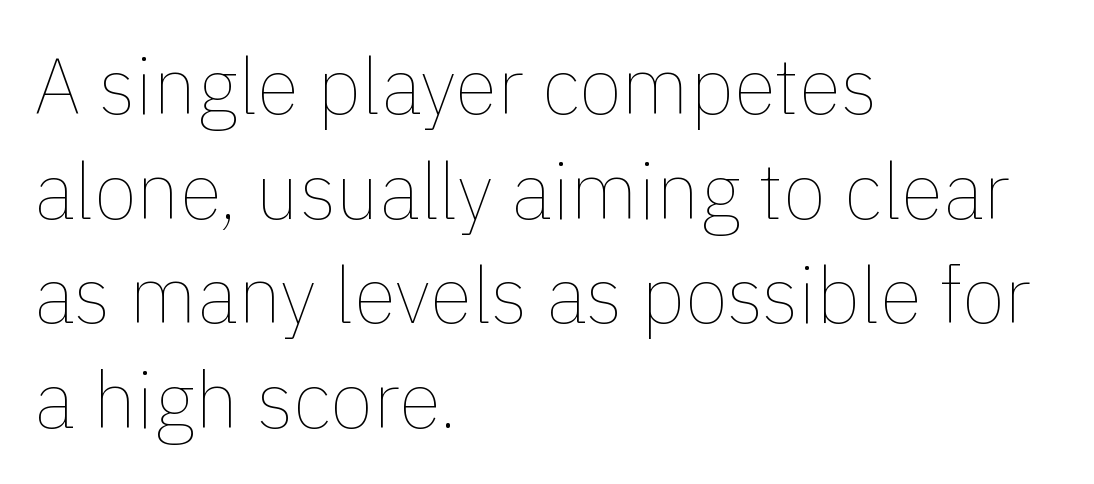
{"italic": "no", "bold": "no", "weight": "thin", "width": "normal", "x_height": "medium", "monospaced": "no", "underline": "no", "align": "left", "line_spacing": "normal", "line_spacing_ratio": 1.34, "letter_spacing": "normal", "letter_spacing_em": 0.0, "glyph_px": 78}
